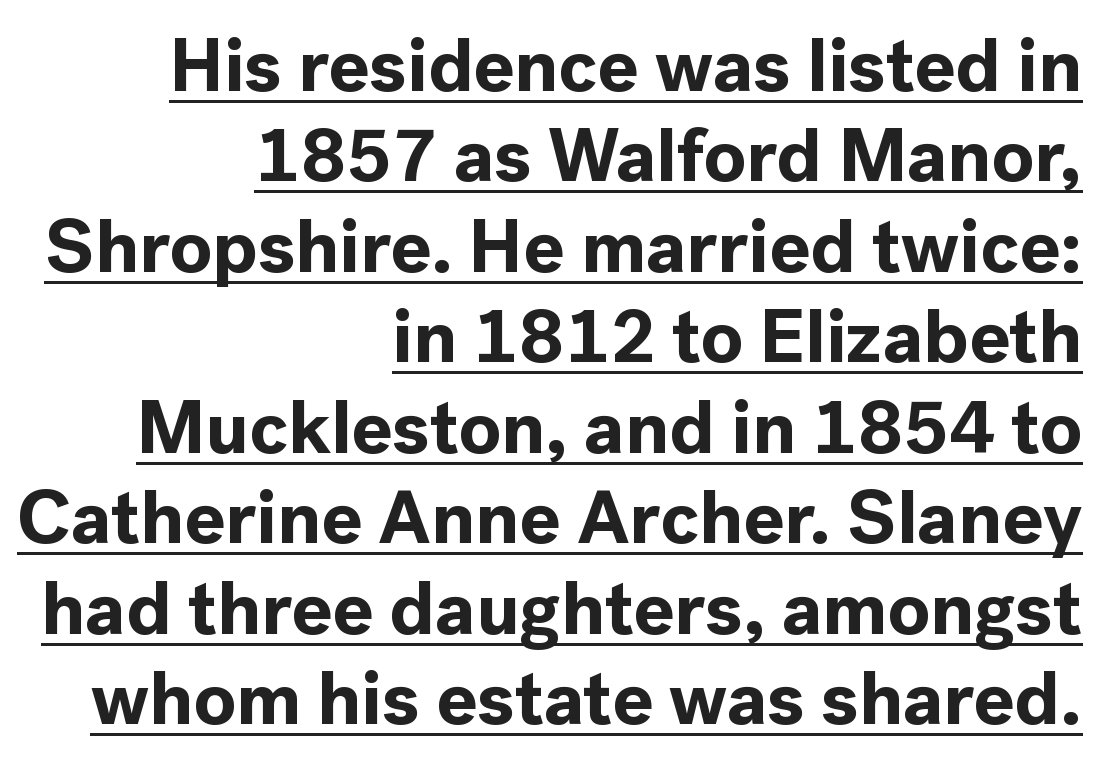
Q: Is the text bold? A: Yes.
Q: Is the text italic (slanted)? A: No, it is upright.
Q: Is the typeface a serif or a sans-serif typeface? A: Sans-serif.
Q: Is the text underlined? A: Yes.
Q: How is the paragraph aligned? A: Right-aligned.
Q: Is the spacing between letters normal or unusually wide? A: Normal.
Q: Width (condensed, normal, or wide)? A: Normal.
Q: x-height? A: Medium.
Q: Monospaced? A: No.
